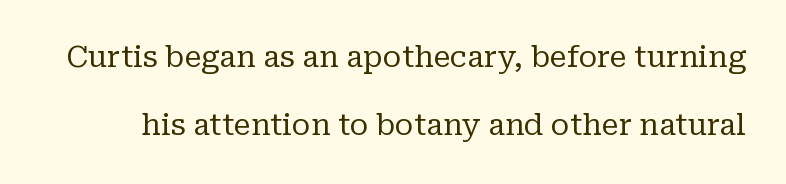
It's the straight-up-and-down kind of type. Letters have the restrained weight of plain body copy at most. These lines are rendered in a variable-pitch font. Default kerning and tracking; the words read as compact shapes.
